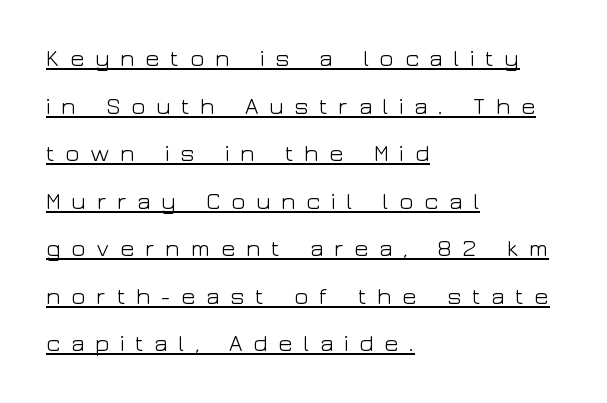
The image shows 24 px text type, upright; set left-aligned, loose line spacing (1.98x), unusually wide letter spacing (+0.42 em), underlined.
